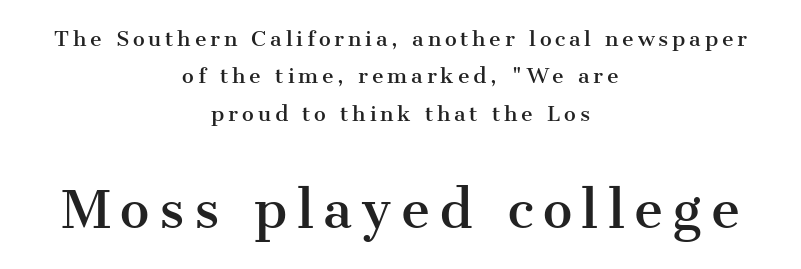
{"serif": "yes", "italic": "no", "width": "normal", "stroke_contrast": "medium", "x_height": "medium", "monospaced": "no", "underline": "no", "align": "center", "line_spacing_ratio": 1.87, "larger_block": "second", "size_ratio": 2.5, "glyph_px": 50}
